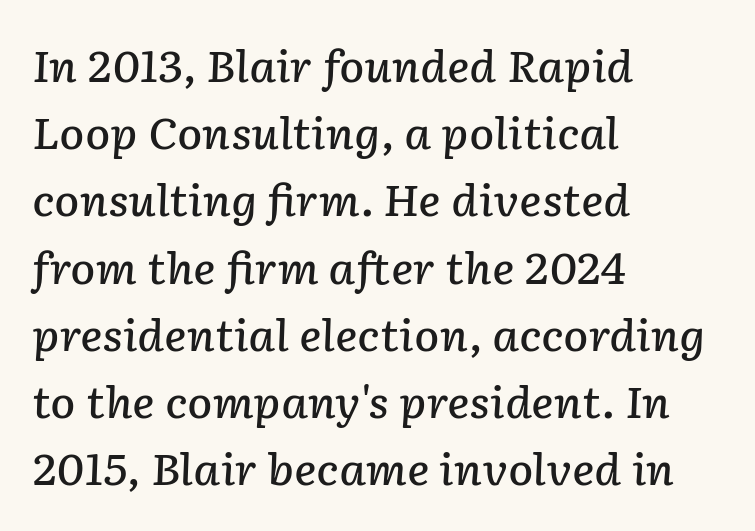
Is this a fixed-width face? No — the glyphs have proportional, varying widths. Slant detected: the letters are inclined. How would I describe the line gaps? Plain and ordinary. Strokes here are thickened, but only to semibold level. Where is the straight margin? On the left. Check the space under the baseline: it is left empty.
